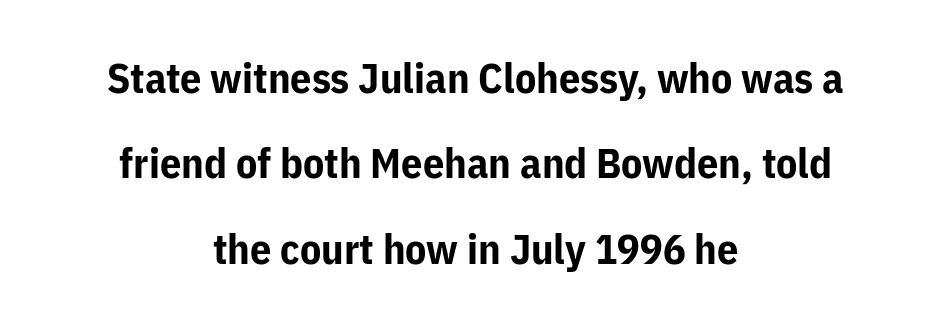
{"serif": "no", "italic": "no", "bold": "yes", "weight": "bold", "width": "normal", "stroke_contrast": "low", "x_height": "medium", "monospaced": "no", "underline": "no", "align": "center", "line_spacing": "loose", "line_spacing_ratio": 2.03, "letter_spacing": "normal", "letter_spacing_em": 0.0, "glyph_px": 42}
